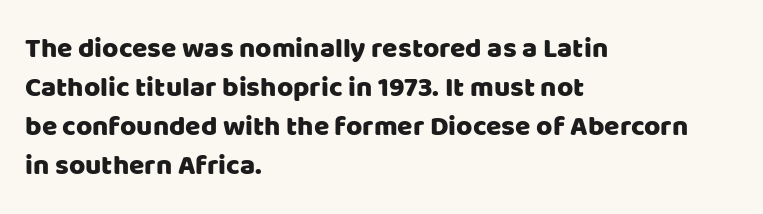
Q: Is the text italic (slanted)? A: No, it is upright.
Q: Is the typeface a serif or a sans-serif typeface? A: Sans-serif.
Q: Is the text underlined? A: No.
Q: How is the paragraph aligned? A: Left-aligned.
Q: Is the spacing between letters normal or unusually wide? A: Normal.
Q: Is the spacing between lines tight, normal or loose? A: Normal.
Q: Width (condensed, normal, or wide)? A: Normal.
Q: Stroke contrast? A: Low.
Q: x-height? A: Large.
Q: Monospaced? A: No.
